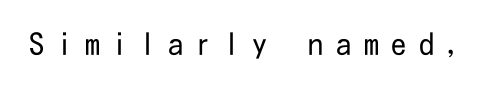
{"serif": "no", "italic": "no", "bold": "no", "weight": "regular", "width": "condensed", "stroke_contrast": "low", "x_height": "medium", "underline": "no", "letter_spacing": "wide", "letter_spacing_em": 0.43, "glyph_px": 30}
